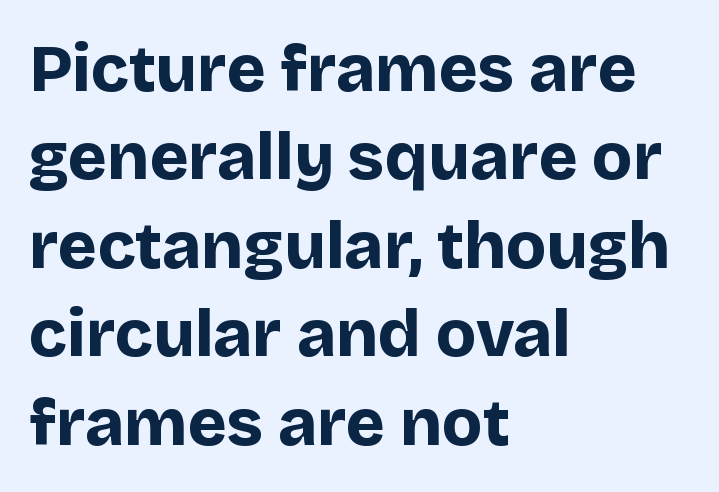
{"serif": "no", "italic": "no", "bold": "yes", "weight": "bold", "width": "normal", "stroke_contrast": "low", "x_height": "large", "monospaced": "no", "underline": "no", "align": "left", "line_spacing": "normal", "line_spacing_ratio": 1.34, "letter_spacing": "normal", "letter_spacing_em": 0.0, "glyph_px": 66}
